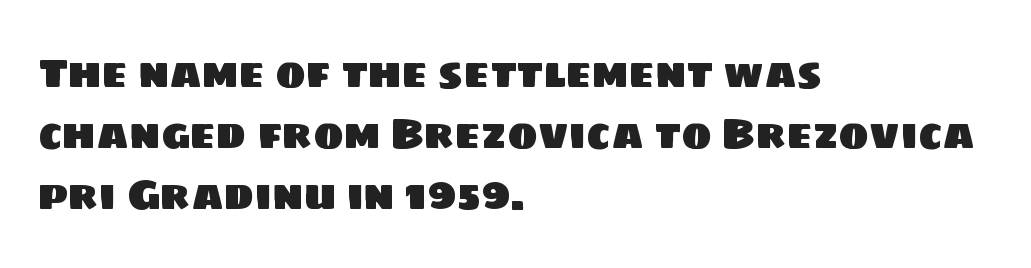
{"serif": "no", "width": "normal", "stroke_contrast": "low", "x_height": "large", "monospaced": "no", "underline": "no", "align": "left", "line_spacing": "normal", "line_spacing_ratio": 1.49, "letter_spacing": "normal", "letter_spacing_em": 0.0, "glyph_px": 41}
